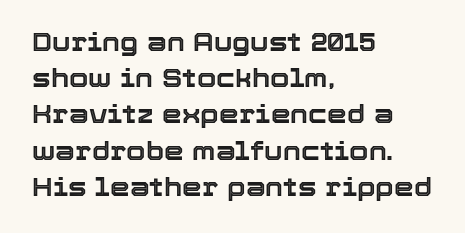
Q: Is the text italic (slanted)? A: No, it is upright.
Q: Is the text underlined? A: No.
Q: How is the paragraph aligned? A: Left-aligned.
Q: Is the spacing between letters normal or unusually wide? A: Normal.
Q: Is the spacing between lines tight, normal or loose? A: Normal.
